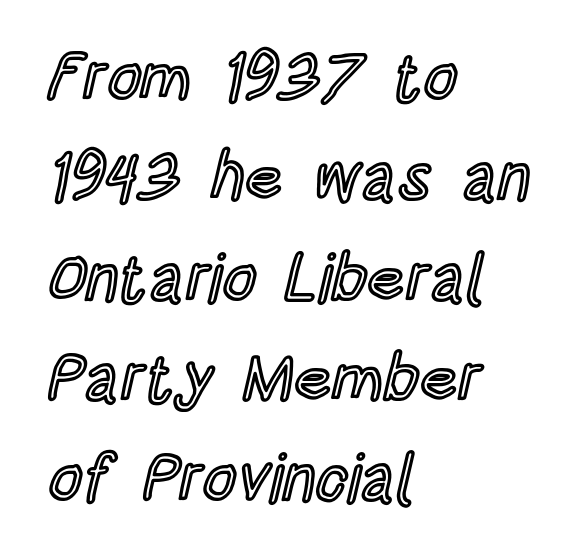
Q: Is the text italic (slanted)? A: Yes.
Q: Is the text underlined? A: No.
Q: How is the paragraph aligned? A: Left-aligned.
Q: Is the spacing between letters normal or unusually wide? A: Normal.
Q: Is the spacing between lines tight, normal or loose? A: Normal.
Q: Width (condensed, normal, or wide)? A: Condensed.
Q: x-height? A: Large.
Q: Monospaced? A: No.
